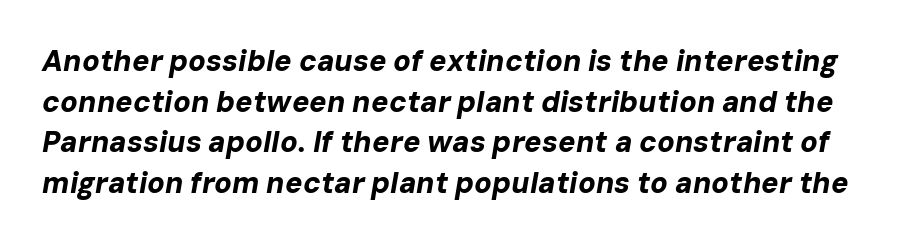
{"italic": "yes", "lean": "right", "slant_degrees": 10, "bold": "yes", "weight": "bold", "width": "normal", "stroke_contrast": "low", "x_height": "medium", "monospaced": "no", "underline": "no", "line_spacing": "normal", "line_spacing_ratio": 1.4, "letter_spacing": "normal", "letter_spacing_em": 0.0, "glyph_px": 29}
